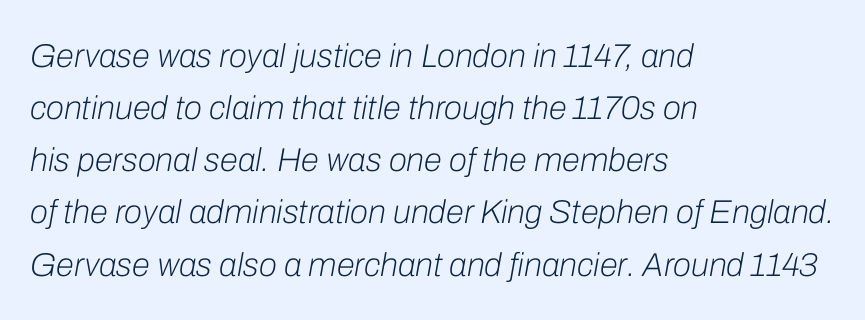
Do the characters align in a grid? No, the font is proportional. Words appear dense and cohesive because spacing is normal. In CSS terms this would be text-align: left. No heavy texture on the line: the type isn't bold.
